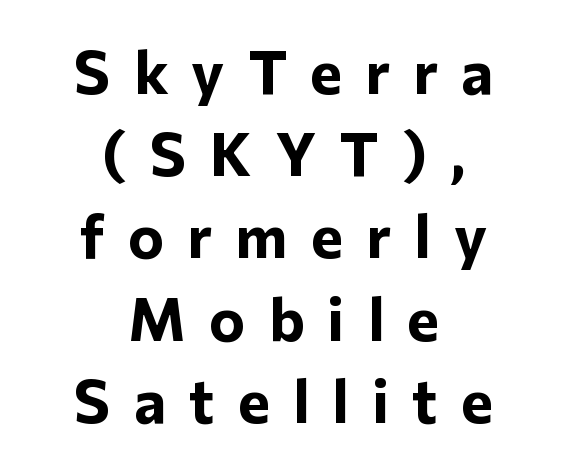
Q: Is the text bold? A: Yes.
Q: Is the text italic (slanted)? A: No, it is upright.
Q: Is the typeface a serif or a sans-serif typeface? A: Sans-serif.
Q: Is the text underlined? A: No.
Q: How is the paragraph aligned? A: Centered.
Q: Is the spacing between letters normal or unusually wide? A: Unusually wide.
Q: Is the spacing between lines tight, normal or loose? A: Normal.
Q: Width (condensed, normal, or wide)? A: Normal.
Q: Stroke contrast? A: Low.
Q: x-height? A: Medium.
Q: Monospaced? A: No.
